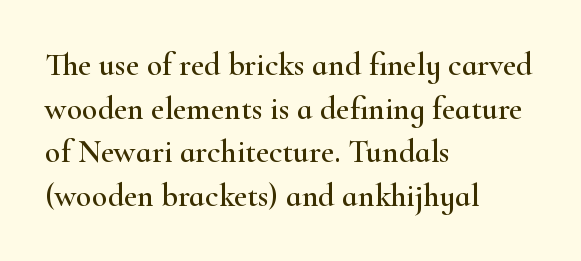
The image shows 32 px wide serif type, upright; set left-aligned, normal line spacing (1.36x), normal letter spacing, not underlined; high stroke contrast and a small x-height.
